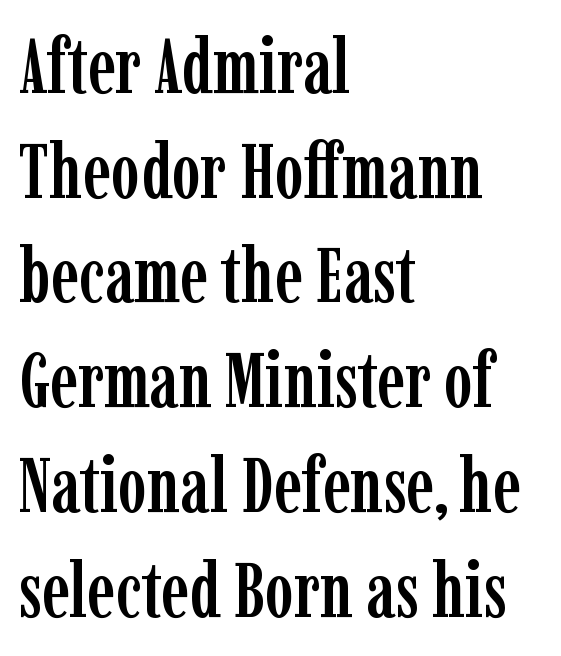
The image shows 77 px condensed serif type, upright; set left-aligned, normal line spacing (1.36x), normal letter spacing, not underlined; low stroke contrast and a medium x-height.
